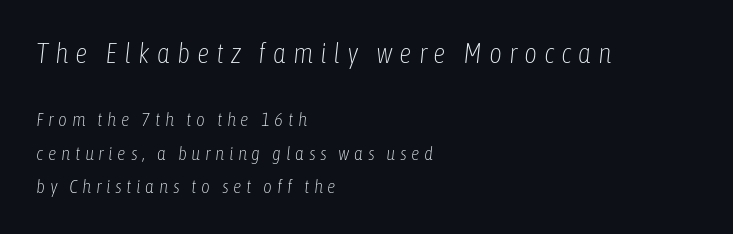
Q: Is the text bold? A: No.
Q: Is the text italic (slanted)? A: Yes, it leans right by about 6 degrees.
Q: Is the text underlined? A: No.
Q: How is the paragraph aligned? A: Left-aligned.
Q: Is the spacing between letters normal or unusually wide? A: Unusually wide.
Q: Which block of text is set in a larger size, the first (top) or the second (bottom)? A: The first (top) one.
Q: Width (condensed, normal, or wide)? A: Condensed.
Q: Stroke contrast? A: Low.
Q: x-height? A: Medium.
Q: Monospaced? A: No.
